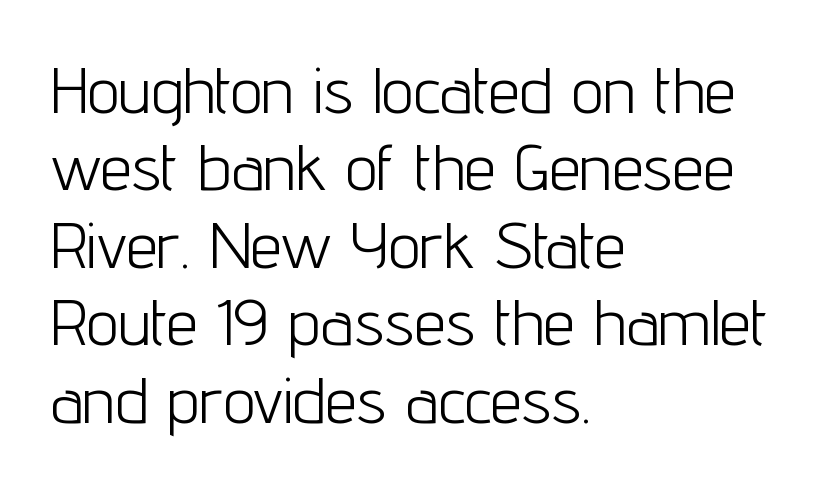
{"serif": "no", "italic": "no", "bold": "no", "weight": "light", "width": "condensed", "stroke_contrast": "low", "x_height": "medium", "monospaced": "no", "underline": "no", "align": "left", "line_spacing_ratio": 1.21, "letter_spacing": "normal", "letter_spacing_em": 0.0, "glyph_px": 64}
